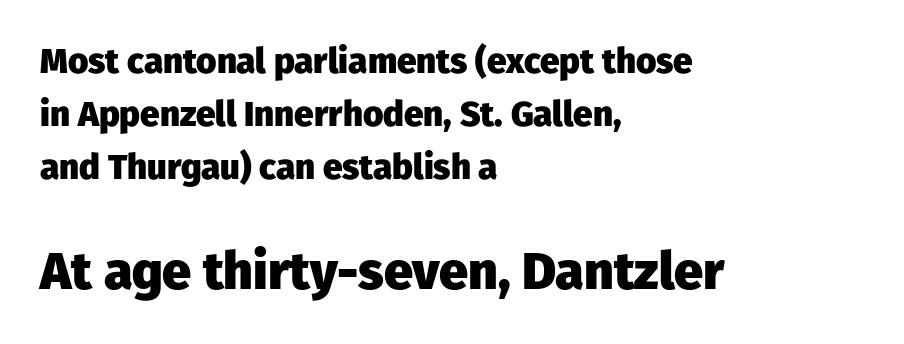
{"serif": "no", "italic": "no", "bold": "yes", "weight": "heavy", "width": "normal", "stroke_contrast": "low", "x_height": "medium", "monospaced": "no", "underline": "no", "align": "left", "line_spacing": "normal", "line_spacing_ratio": 1.51, "letter_spacing": "normal", "letter_spacing_em": 0.0, "larger_block": "second", "size_ratio": 1.49, "glyph_px": 52}
